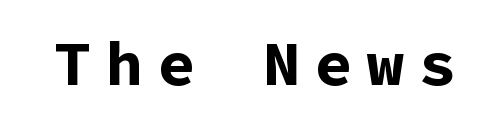
{"serif": "no", "italic": "no", "bold": "yes", "weight": "bold", "width": "normal", "stroke_contrast": "low", "x_height": "medium", "monospaced": "yes", "underline": "no", "letter_spacing": "wide", "letter_spacing_em": 0.24, "glyph_px": 62}
